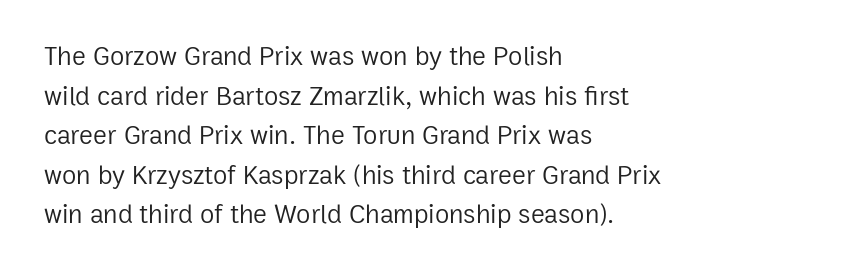
The image shows 26 px text type, upright; set left-aligned, normal line spacing (1.52x), normal letter spacing, not underlined.
